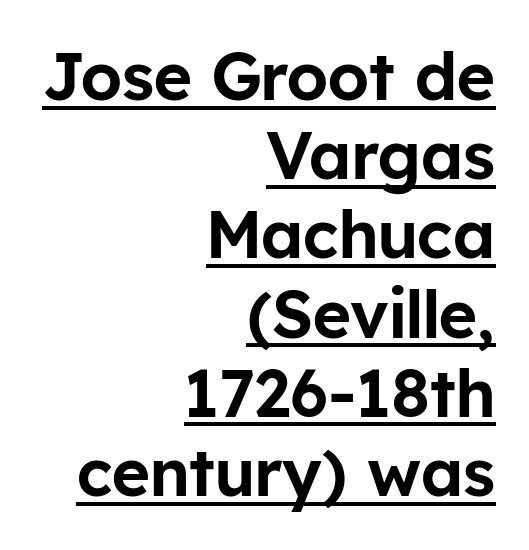
Q: Is the text italic (slanted)? A: No, it is upright.
Q: Is the typeface a serif or a sans-serif typeface? A: Sans-serif.
Q: Is the text underlined? A: Yes.
Q: How is the paragraph aligned? A: Right-aligned.
Q: Is the spacing between letters normal or unusually wide? A: Normal.
Q: Width (condensed, normal, or wide)? A: Normal.
Q: Stroke contrast? A: Low.
Q: x-height? A: Medium.
Q: Monospaced? A: No.
